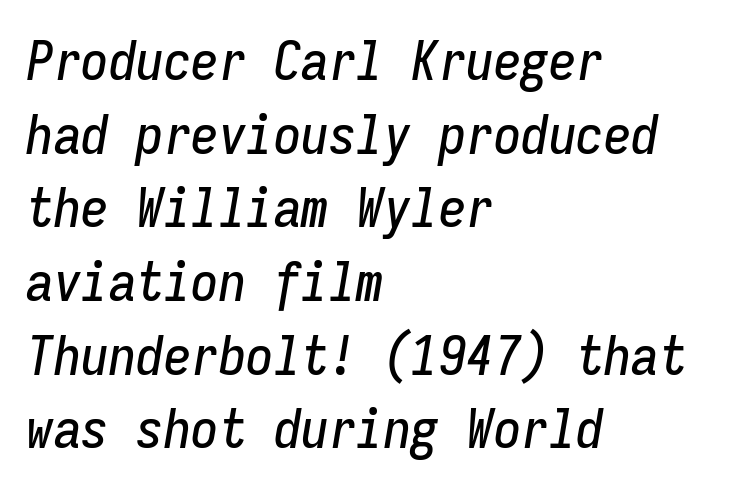
Q: Is the text italic (slanted)? A: Yes, it leans right by about 9 degrees.
Q: Is the text underlined? A: No.
Q: How is the paragraph aligned? A: Left-aligned.
Q: Is the spacing between letters normal or unusually wide? A: Normal.
Q: Is the spacing between lines tight, normal or loose? A: Normal.
Q: Width (condensed, normal, or wide)? A: Condensed.
Q: Stroke contrast? A: Low.
Q: x-height? A: Medium.
Q: Monospaced? A: Yes.
